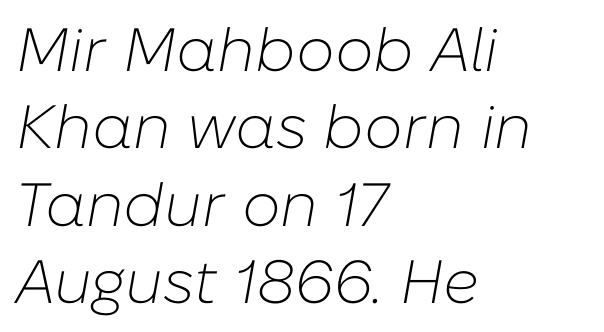
The image shows 61 px light type, italic (leaning right); set left-aligned, normal line spacing (1.27x), normal letter spacing, not underlined; low stroke contrast and a medium x-height.
